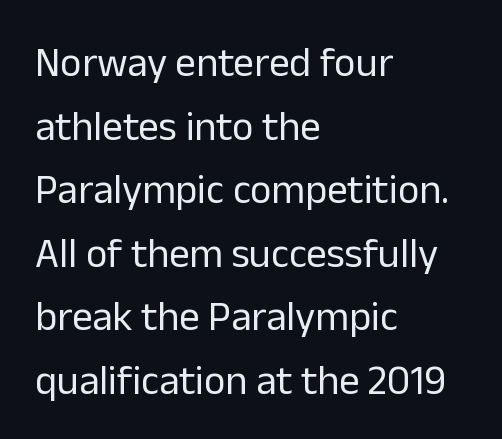
The image shows 41 px regular-weight sans-serif type, upright; set left-aligned, normal line spacing (1.55x), normal letter spacing, not underlined; low stroke contrast and a medium x-height.
